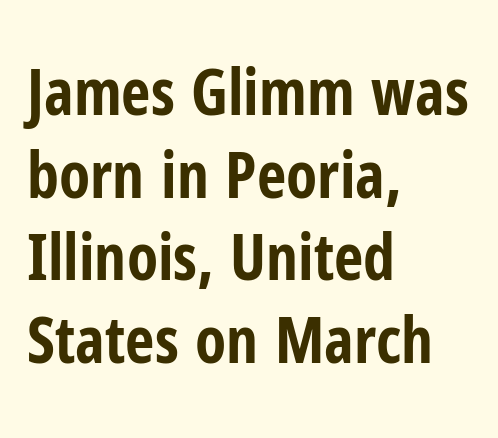
{"serif": "no", "italic": "no", "bold": "yes", "weight": "bold", "width": "condensed", "stroke_contrast": "low", "x_height": "medium", "monospaced": "no", "underline": "no", "align": "left", "line_spacing": "normal", "line_spacing_ratio": 1.29, "letter_spacing": "normal", "letter_spacing_em": 0.0, "glyph_px": 64}
